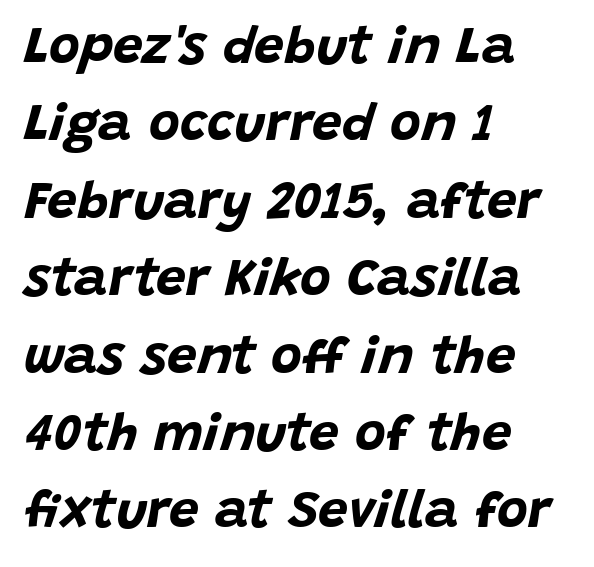
The image shows 53 px bold type, italic (leaning right); set left-aligned, normal line spacing (1.46x), normal letter spacing, not underlined; low stroke contrast and a large x-height.
